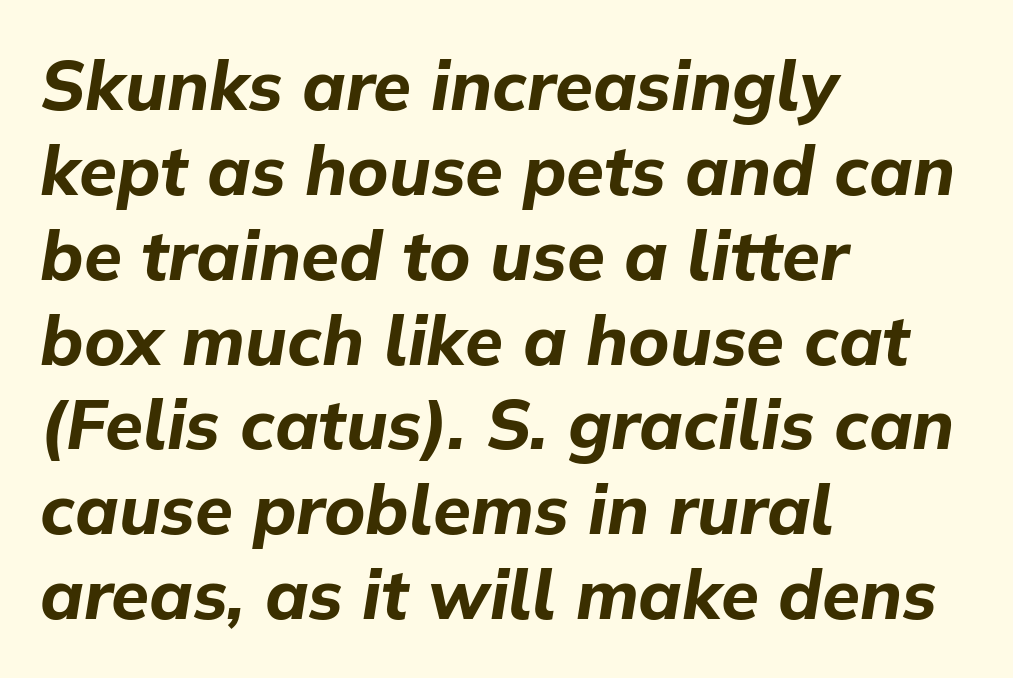
{"italic": "yes", "lean": "right", "slant_degrees": 9, "bold": "yes", "weight": "bold", "width": "normal", "stroke_contrast": "low", "x_height": "medium", "monospaced": "no", "underline": "no", "align": "left", "line_spacing_ratio": 1.23, "letter_spacing": "normal", "letter_spacing_em": 0.0, "glyph_px": 69}
